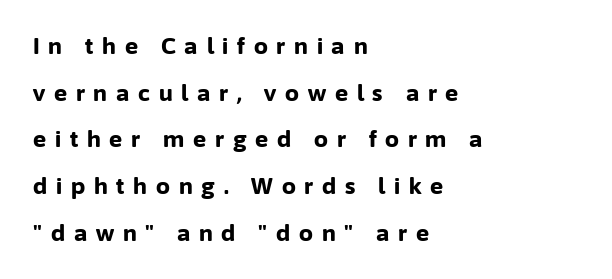
Q: Is the text bold? A: Yes.
Q: Is the text italic (slanted)? A: No, it is upright.
Q: Is the text underlined? A: No.
Q: How is the paragraph aligned? A: Left-aligned.
Q: Is the spacing between letters normal or unusually wide? A: Unusually wide.
Q: Is the spacing between lines tight, normal or loose? A: Loose.
